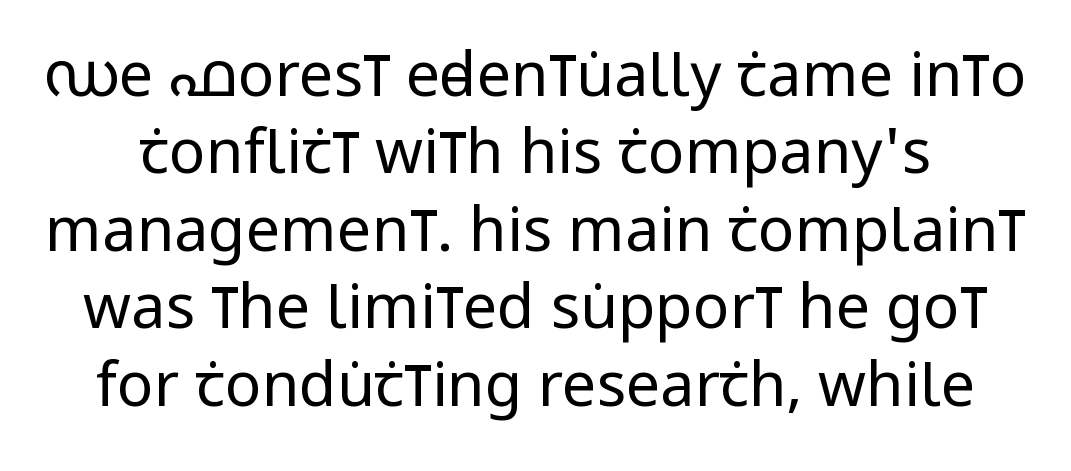
Q: Is the text bold? A: No.
Q: Is the text italic (slanted)? A: No, it is upright.
Q: Is the typeface a serif or a sans-serif typeface? A: Sans-serif.
Q: Is the text underlined? A: No.
Q: Is the spacing between letters normal or unusually wide? A: Normal.
Q: Is the spacing between lines tight, normal or loose? A: Normal.
Q: Width (condensed, normal, or wide)? A: Condensed.
Q: Stroke contrast? A: Low.
Q: x-height? A: Large.
Q: Monospaced? A: No.
